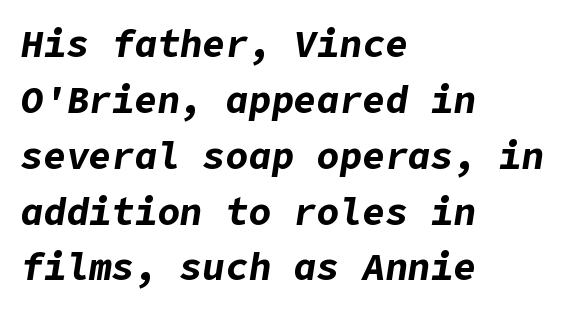
The image shows 38 px bold type, italic (leaning right); set left-aligned, normal line spacing (1.47x), normal letter spacing, not underlined; low stroke contrast and a medium x-height.
